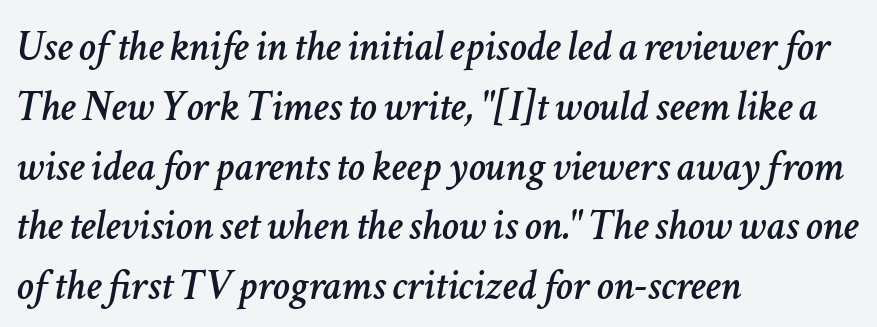
The image shows 43 px text type, italic (leaning right); set left-aligned, normal line spacing (1.39x), normal letter spacing, not underlined; low stroke contrast and a medium x-height.
